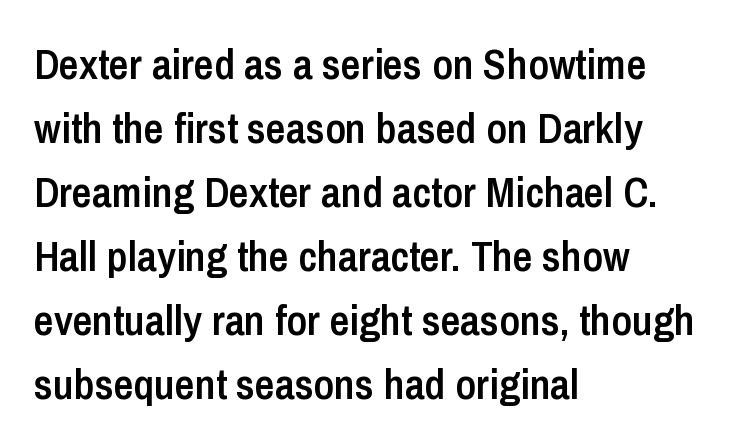
Q: Is the text bold? A: Semi-bold.
Q: Is the text italic (slanted)? A: No, it is upright.
Q: Is the typeface a serif or a sans-serif typeface? A: Sans-serif.
Q: Is the text underlined? A: No.
Q: How is the paragraph aligned? A: Left-aligned.
Q: Is the spacing between letters normal or unusually wide? A: Normal.
Q: Is the spacing between lines tight, normal or loose? A: Normal.
Q: Width (condensed, normal, or wide)? A: Condensed.
Q: Stroke contrast? A: Low.
Q: x-height? A: Medium.
Q: Monospaced? A: No.
